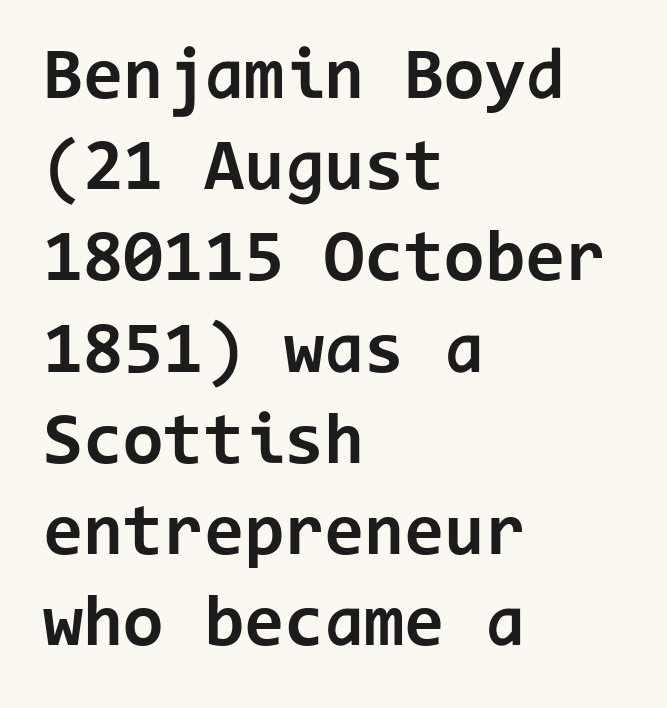
Q: Is the text bold? A: Yes.
Q: Is the text italic (slanted)? A: No, it is upright.
Q: Is the typeface a serif or a sans-serif typeface? A: Sans-serif.
Q: Is the text underlined? A: No.
Q: How is the paragraph aligned? A: Left-aligned.
Q: Is the spacing between letters normal or unusually wide? A: Normal.
Q: Is the spacing between lines tight, normal or loose? A: Normal.
Q: Width (condensed, normal, or wide)? A: Normal.
Q: Stroke contrast? A: Low.
Q: x-height? A: Medium.
Q: Monospaced? A: Yes.
